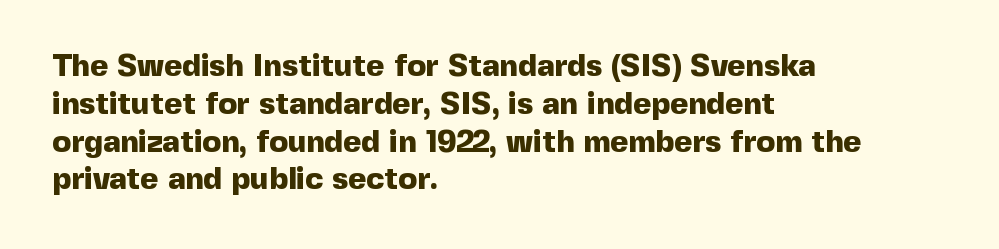
Q: Is the text bold? A: Yes.
Q: Is the text italic (slanted)? A: No, it is upright.
Q: Is the typeface a serif or a sans-serif typeface? A: Sans-serif.
Q: Is the text underlined? A: No.
Q: How is the paragraph aligned? A: Left-aligned.
Q: Is the spacing between letters normal or unusually wide? A: Normal.
Q: Width (condensed, normal, or wide)? A: Normal.
Q: x-height? A: Medium.
Q: Monospaced? A: No.
